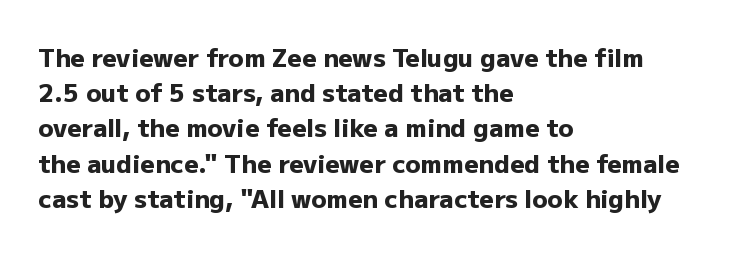
Here the glyphs are tracked normally, forming tight word shapes. Posture: upright roman. Plain, unruled lines of type. Leading matches the norm, producing a regular column.
